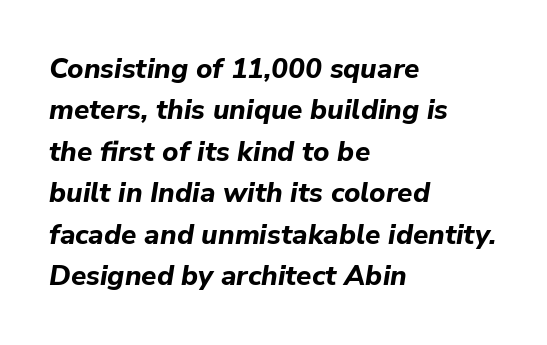
{"italic": "yes", "lean": "right", "slant_degrees": 9, "bold": "yes", "weight": "bold", "width": "normal", "stroke_contrast": "low", "x_height": "medium", "monospaced": "no", "underline": "no", "align": "left", "line_spacing": "normal", "line_spacing_ratio": 1.48, "letter_spacing": "normal", "letter_spacing_em": 0.0, "glyph_px": 28}
